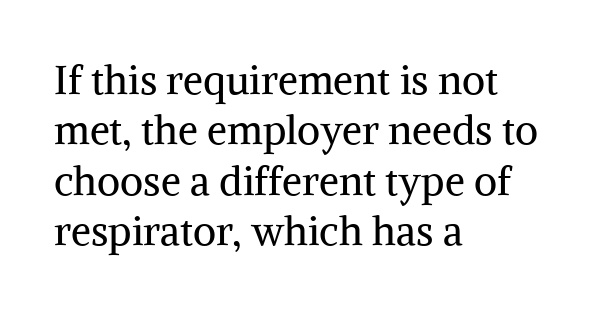
Has an underline been added? It has not. Classification — serif. The typesetter chose a ragged-right arrangement here. Tall strokes in this sample are plumb rather than angled. If you measured baseline to baseline, you'd find a middling distance.
